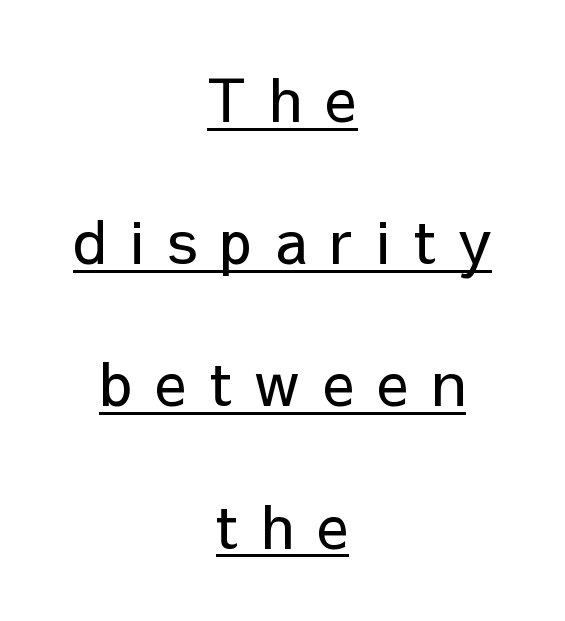
Q: Is the text bold? A: No.
Q: Is the text italic (slanted)? A: No, it is upright.
Q: Is the typeface a serif or a sans-serif typeface? A: Sans-serif.
Q: Is the text underlined? A: Yes.
Q: How is the paragraph aligned? A: Centered.
Q: Is the spacing between letters normal or unusually wide? A: Unusually wide.
Q: Is the spacing between lines tight, normal or loose? A: Loose.
Q: Width (condensed, normal, or wide)? A: Normal.
Q: Stroke contrast? A: Low.
Q: x-height? A: Medium.
Q: Monospaced? A: No.
